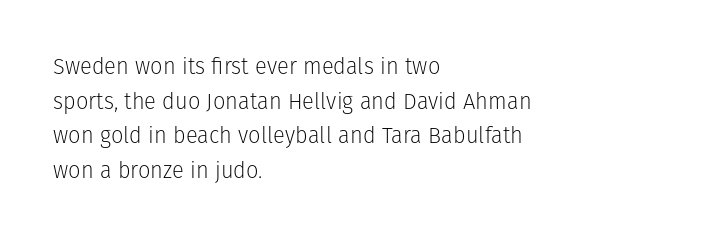
Q: Is the text bold? A: No.
Q: Is the text italic (slanted)? A: No, it is upright.
Q: Is the text underlined? A: No.
Q: How is the paragraph aligned? A: Left-aligned.
Q: Is the spacing between letters normal or unusually wide? A: Normal.
Q: Is the spacing between lines tight, normal or loose? A: Normal.
